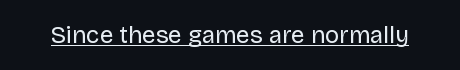
The image shows 24 px text type, upright; set normal letter spacing, underlined.
